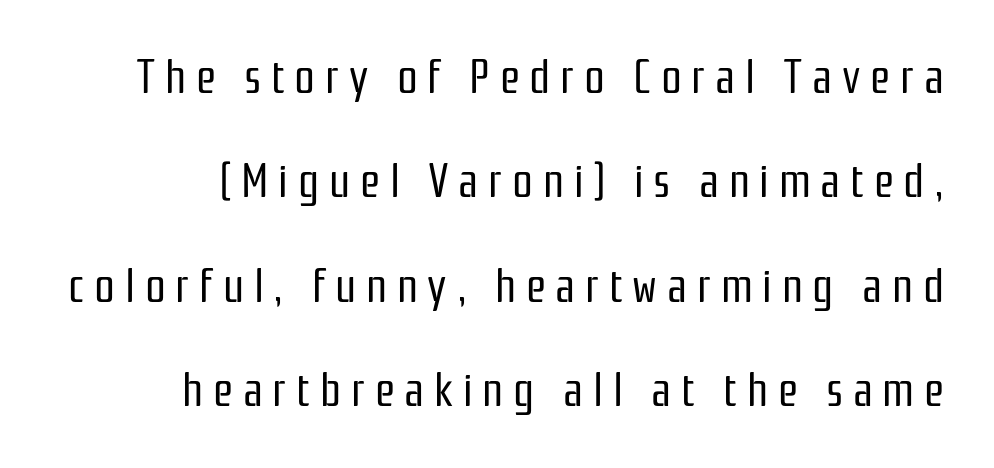
Q: Is the text bold? A: No.
Q: Is the text italic (slanted)? A: No, it is upright.
Q: Is the typeface a serif or a sans-serif typeface? A: Sans-serif.
Q: Is the text underlined? A: No.
Q: Is the spacing between letters normal or unusually wide? A: Unusually wide.
Q: Is the spacing between lines tight, normal or loose? A: Loose.
Q: Width (condensed, normal, or wide)? A: Condensed.
Q: Stroke contrast? A: Low.
Q: x-height? A: Medium.
Q: Monospaced? A: No.
